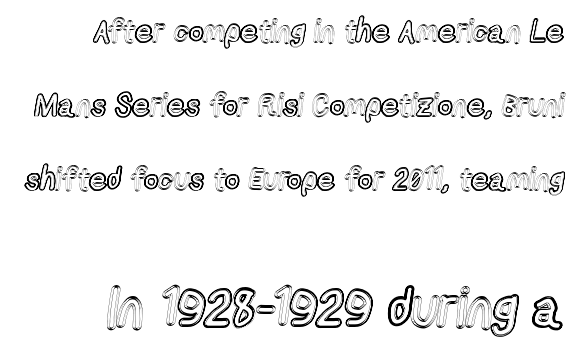
{"width": "condensed", "x_height": "medium", "monospaced": "no", "underline": "no", "line_spacing": "loose", "line_spacing_ratio": 2.39, "letter_spacing": "normal", "letter_spacing_em": 0.0, "larger_block": "second", "size_ratio": 1.74, "glyph_px": 54}
